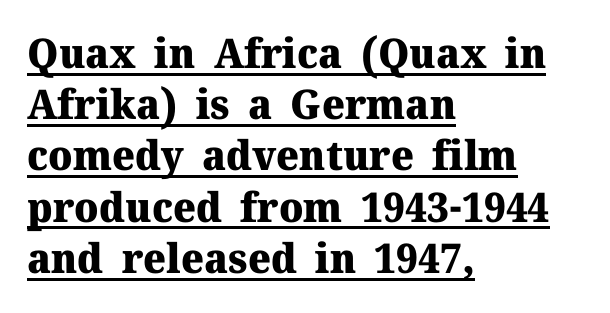
Notice how a bar underscores the lettering throughout. Each word holds together tightly as a unit, with standard inter-letter gaps. Successive baselines arrive at the customary interval. Italic: no, the glyphs are upright roman. You can tell from the footed stems that serif type was used. Look at the stroke-to-counter ratio: heavy, a bold.
